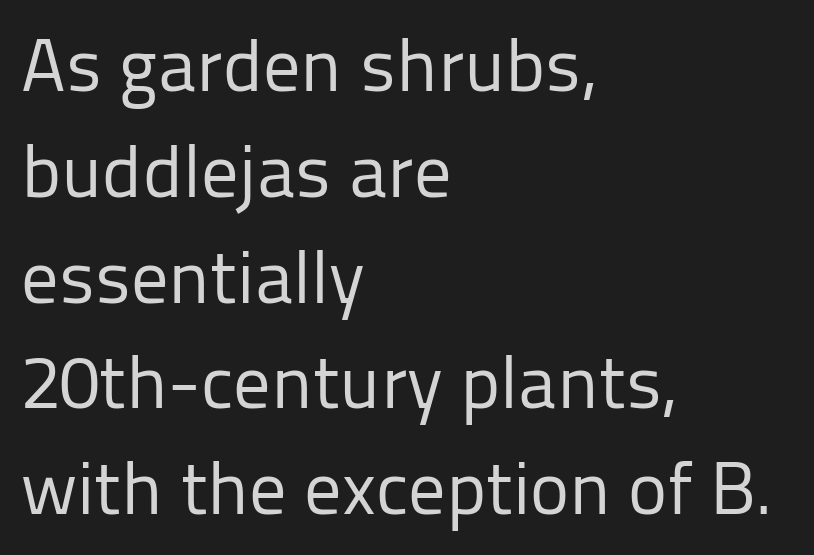
{"serif": "no", "italic": "no", "bold": "no", "weight": "regular", "width": "normal", "stroke_contrast": "low", "x_height": "medium", "monospaced": "no", "underline": "no", "align": "left", "line_spacing": "normal", "line_spacing_ratio": 1.43, "letter_spacing": "normal", "letter_spacing_em": 0.0, "glyph_px": 74}
